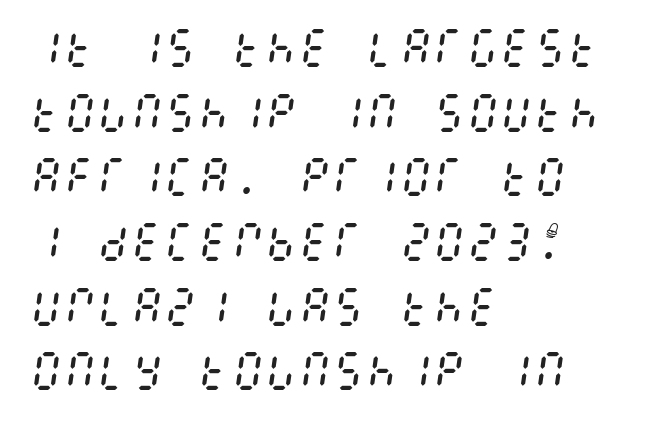
Observe the lean: these are italic letterforms. Line spacing here is normal. The weight tops out at a normal text grade. Short note: letters normally spaced. The setting favours the left margin, as ordinary paragraphs usually do.
